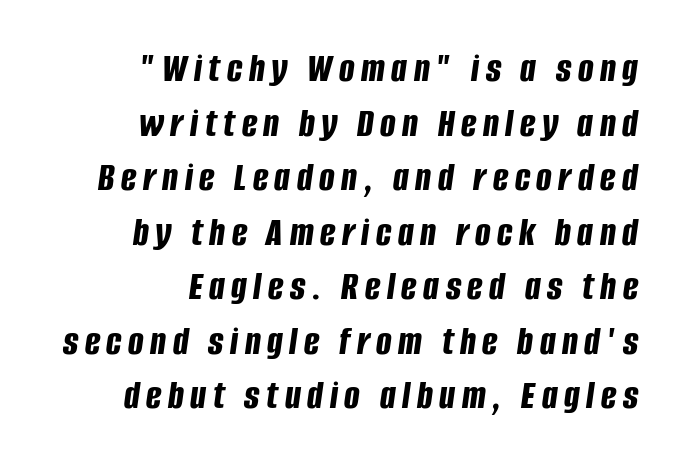
{"italic": "yes", "lean": "right", "slant_degrees": 8, "bold": "yes", "weight": "bold", "width": "condensed", "stroke_contrast": "low", "x_height": "large", "monospaced": "no", "underline": "no", "align": "right", "line_spacing": "normal", "line_spacing_ratio": 1.33, "glyph_px": 41}
